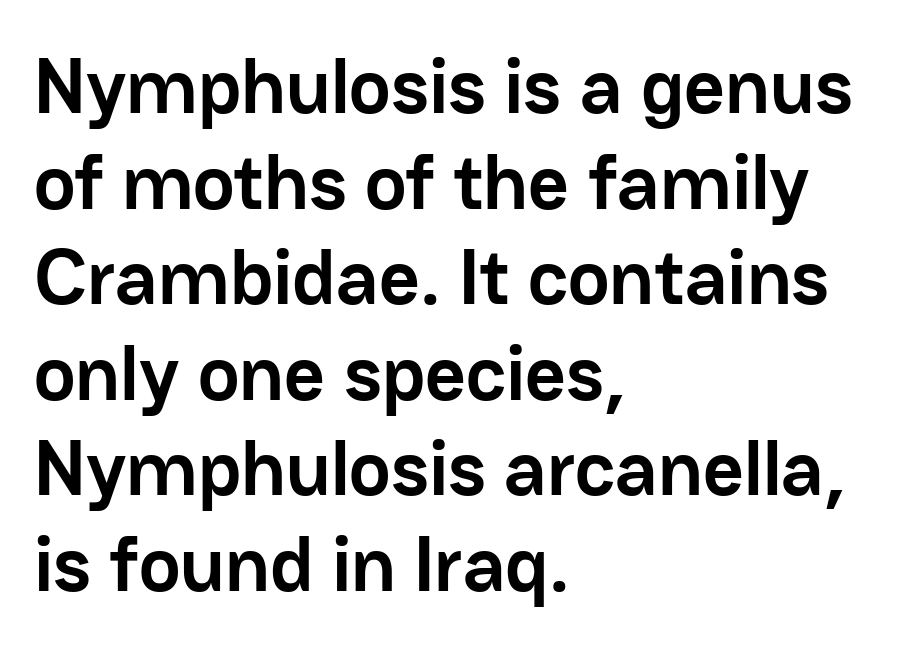
The image shows 79 px semibold sans-serif type, upright; set left-aligned, line spacing 1.21x, normal letter spacing, not underlined; low stroke contrast and a medium x-height.
